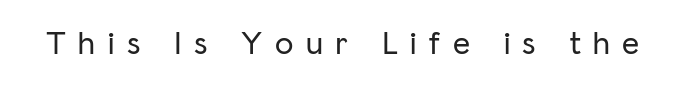
Does the lettering tilt? It doesn't — this is upright. Is this a fixed-width face? No — the glyphs have proportional, varying widths. Are there feet on the stems? There aren't — it's a sans. Observe the wide spacing: letters keep a clear distance from each other.
